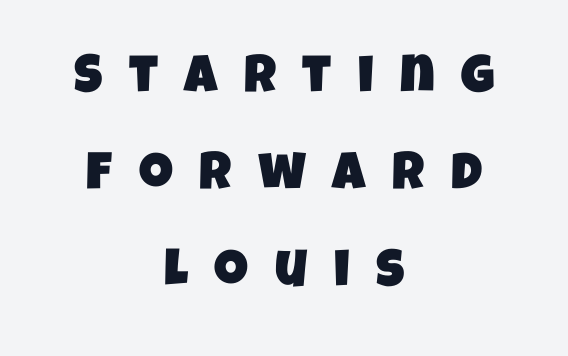
The image shows 53 px condensed sans-serif type; set centered, line spacing 1.83x, unusually wide letter spacing (+0.5 em), not underlined; low stroke contrast and a large x-height.
